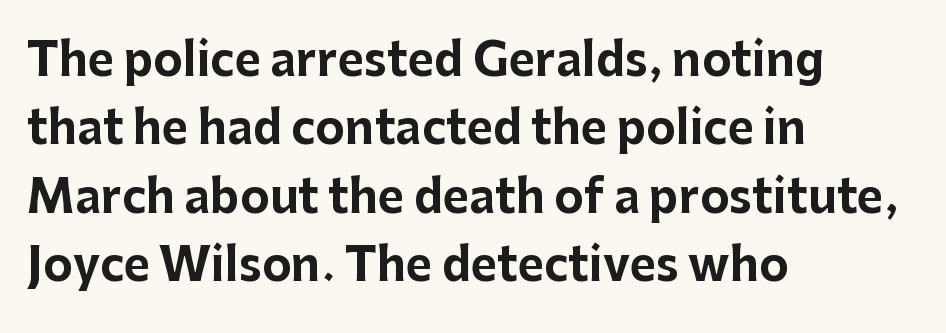
{"serif": "no", "italic": "no", "bold": "yes", "weight": "bold", "width": "normal", "stroke_contrast": "low", "x_height": "medium", "monospaced": "no", "underline": "no", "align": "left", "line_spacing": "normal", "line_spacing_ratio": 1.52, "letter_spacing": "normal", "letter_spacing_em": 0.0, "glyph_px": 45}
